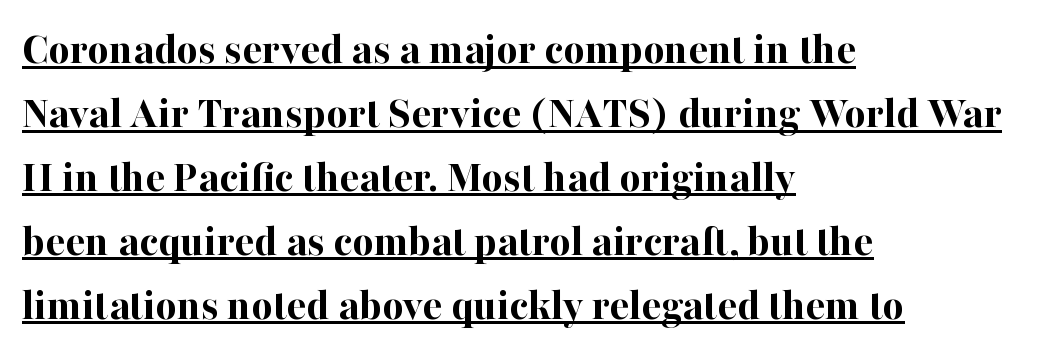
{"serif": "yes", "italic": "no", "bold": "yes", "weight": "bold", "width": "normal", "stroke_contrast": "high", "x_height": "medium", "monospaced": "no", "underline": "yes", "align": "left", "line_spacing": "normal", "line_spacing_ratio": 1.39, "letter_spacing": "normal", "letter_spacing_em": 0.0, "glyph_px": 46}
